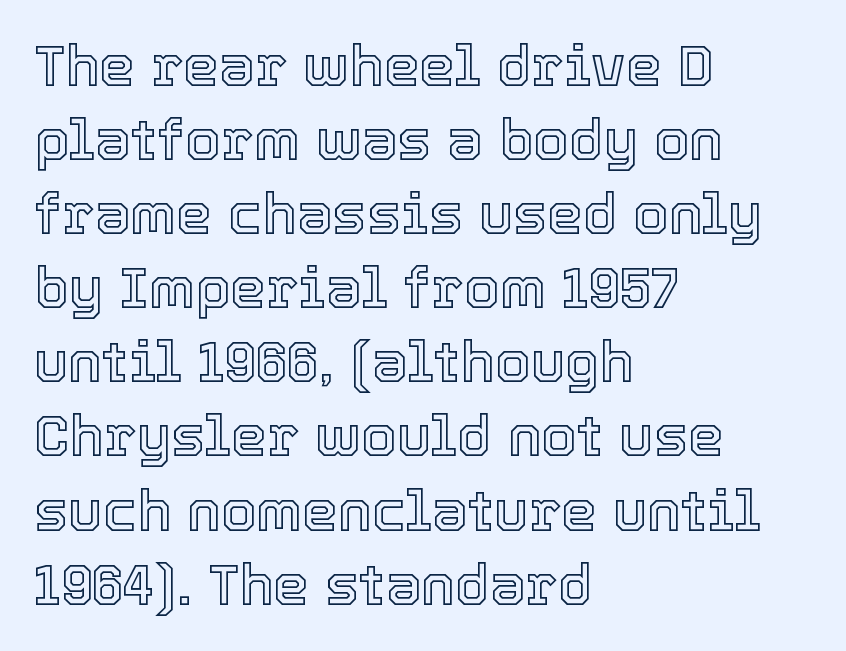
Plain, unruled lines of type. The passage shown is typed in a proportional face where columns would drift. Upright lettering throughout. Layout note: lines flush left. The block of text has a typical density, with ordinary space between rows.
